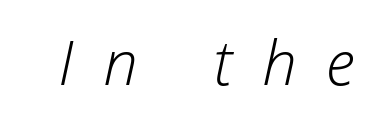
In terms of letterspacing, this is a distinctly airy, spread setting. Honestly, there is no underline to notice here at all. The typography opts for an oblique posture over an upright one. You could not count columns in this text — the font is proportionally spaced. The typeface has the unassuming heft of standard copy or less.
